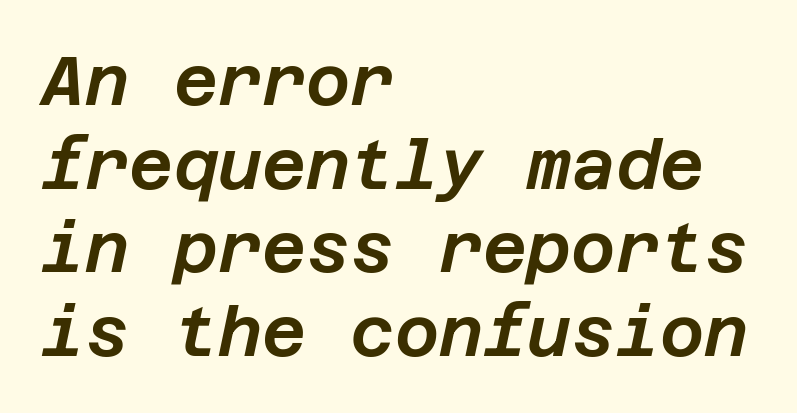
{"italic": "yes", "lean": "right", "slant_degrees": 12, "width": "normal", "stroke_contrast": "low", "x_height": "large", "underline": "no", "align": "left", "line_spacing_ratio": 1.23, "letter_spacing": "normal", "letter_spacing_em": 0.0, "glyph_px": 68}
